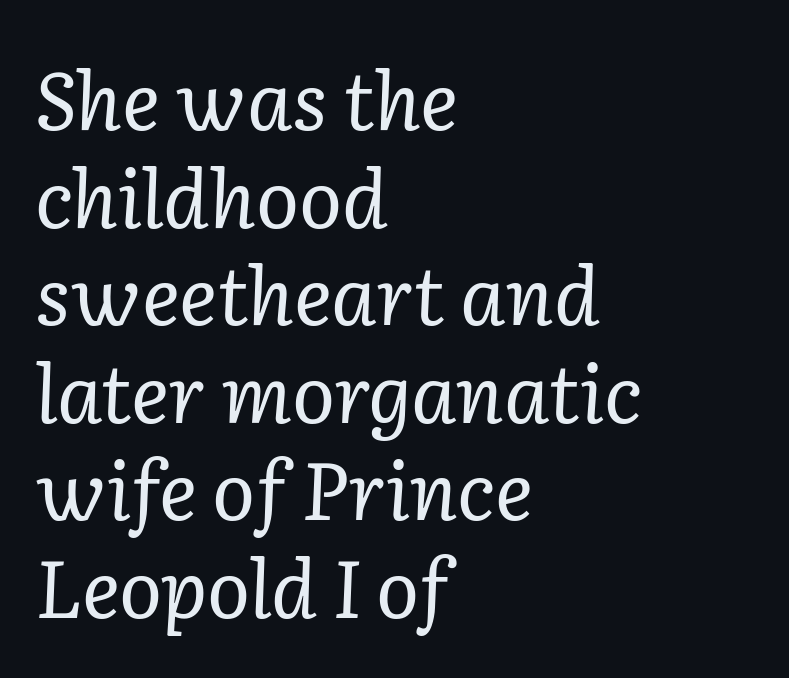
{"serif": "yes", "italic": "yes", "lean": "right", "slant_degrees": 2, "bold": "no", "weight": "regular", "width": "normal", "stroke_contrast": "low", "x_height": "medium", "monospaced": "no", "underline": "no", "align": "left", "line_spacing_ratio": 1.22, "letter_spacing": "normal", "letter_spacing_em": 0.0, "glyph_px": 80}
